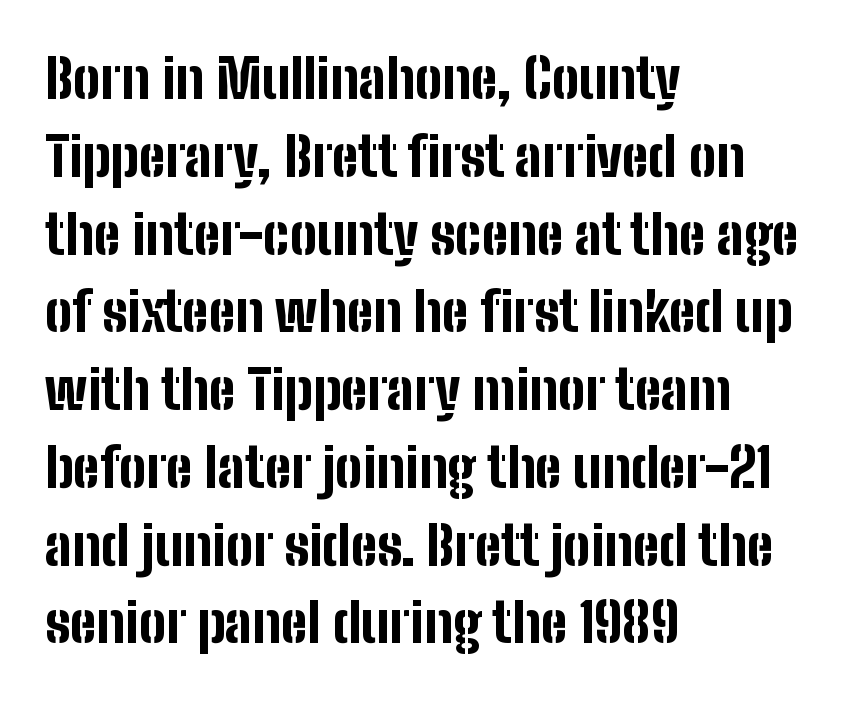
Q: Is the text bold? A: Yes.
Q: Is the text italic (slanted)? A: No, it is upright.
Q: Is the typeface a serif or a sans-serif typeface? A: Sans-serif.
Q: Is the text underlined? A: No.
Q: How is the paragraph aligned? A: Left-aligned.
Q: Is the spacing between letters normal or unusually wide? A: Normal.
Q: Is the spacing between lines tight, normal or loose? A: Normal.
Q: Width (condensed, normal, or wide)? A: Condensed.
Q: Stroke contrast? A: Low.
Q: x-height? A: Medium.
Q: Monospaced? A: No.
